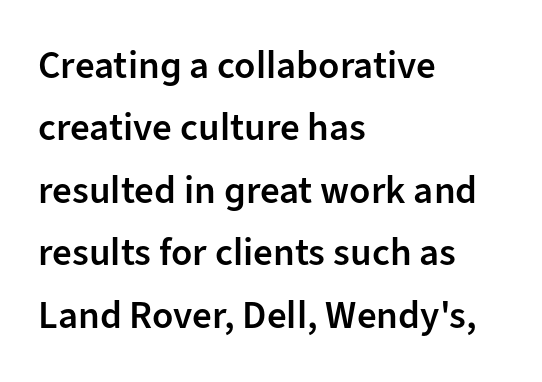
Look at the stroke-to-counter ratio: somewhat heavy, a semibold. Each new line begins a customary step beneath the previous one. This sample has the flowing, uneven cadence of proportional lettering. The strip under each line holds only bare page. Horizontally, the lines are justified to the leading edge only.
